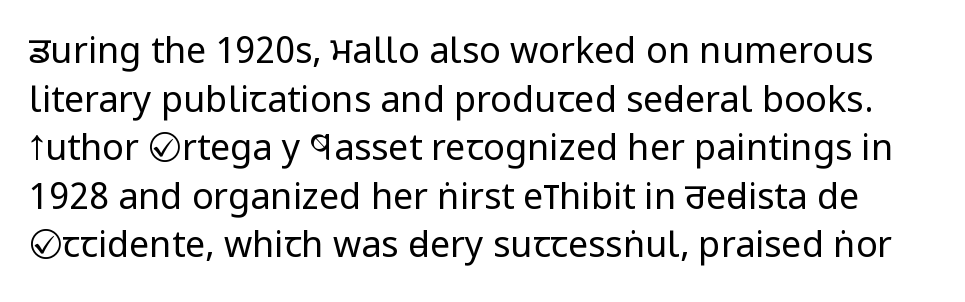
Looks like regular typesetting: each glyph gets only the width it needs. The letters sit at their default tracking, neither squeezed nor spread. The designer went with a sans here, leaving each stem footless. Ordinary non-slanted type is in use.
